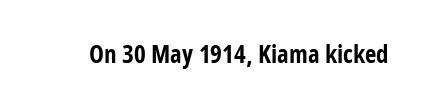
{"italic": "no", "bold": "yes", "underline": "no", "letter_spacing": "normal", "letter_spacing_em": 0.0, "glyph_px": 25}
